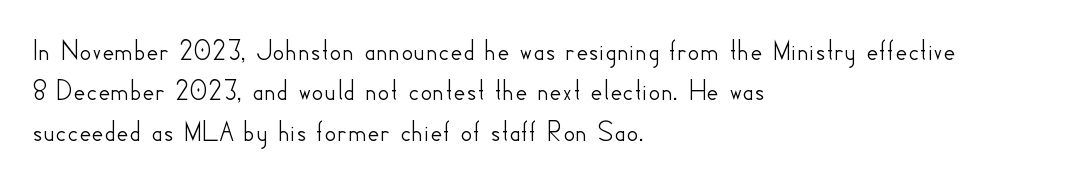
{"serif": "no", "italic": "no", "width": "normal", "stroke_contrast": "low", "x_height": "small", "monospaced": "no", "underline": "no", "align": "left", "line_spacing": "normal", "line_spacing_ratio": 1.35, "letter_spacing": "normal", "letter_spacing_em": 0.0, "glyph_px": 30}
